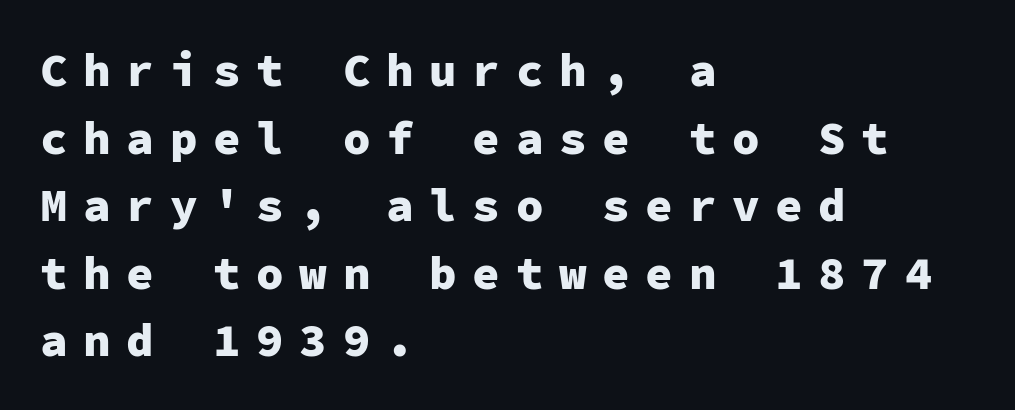
Rule under the text: the space is simply empty. The line texture is sparse and dotted thanks to wide tracking. Font category for this specimen: sans-serif. In terms of weight, the rendering is a true, heavy bold.
